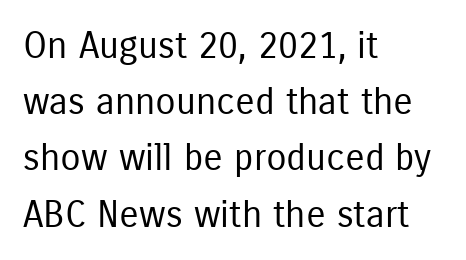
Q: Is the text bold? A: No.
Q: Is the text italic (slanted)? A: No, it is upright.
Q: Is the typeface a serif or a sans-serif typeface? A: Sans-serif.
Q: Is the text underlined? A: No.
Q: How is the paragraph aligned? A: Left-aligned.
Q: Is the spacing between letters normal or unusually wide? A: Normal.
Q: Is the spacing between lines tight, normal or loose? A: Normal.
Q: Width (condensed, normal, or wide)? A: Condensed.
Q: Stroke contrast? A: Low.
Q: x-height? A: Medium.
Q: Monospaced? A: No.
